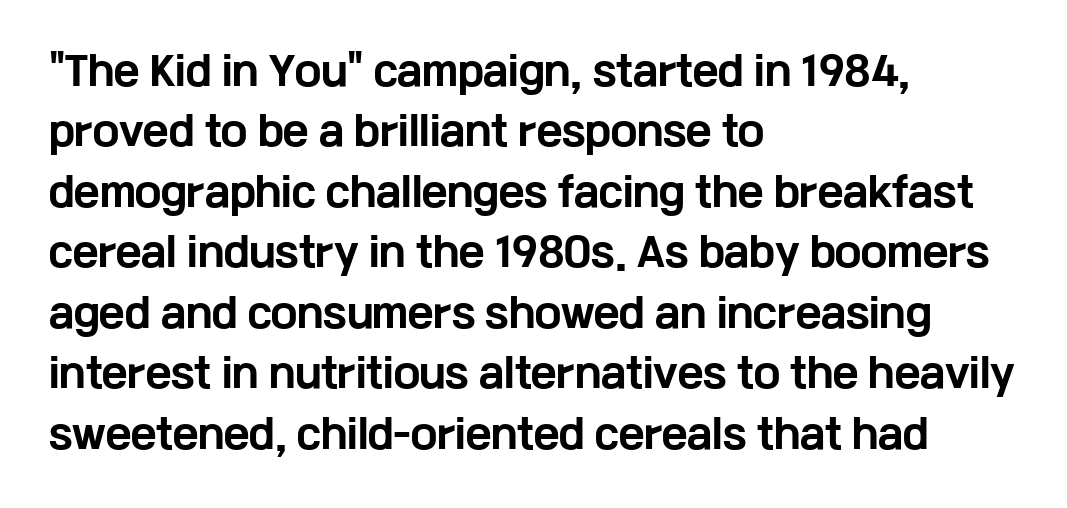
Q: Is the text bold? A: Yes.
Q: Is the text italic (slanted)? A: No, it is upright.
Q: Is the typeface a serif or a sans-serif typeface? A: Sans-serif.
Q: Is the text underlined? A: No.
Q: How is the paragraph aligned? A: Left-aligned.
Q: Is the spacing between letters normal or unusually wide? A: Normal.
Q: Is the spacing between lines tight, normal or loose? A: Normal.
Q: Width (condensed, normal, or wide)? A: Wide.
Q: Stroke contrast? A: Low.
Q: x-height? A: Medium.
Q: Monospaced? A: No.
